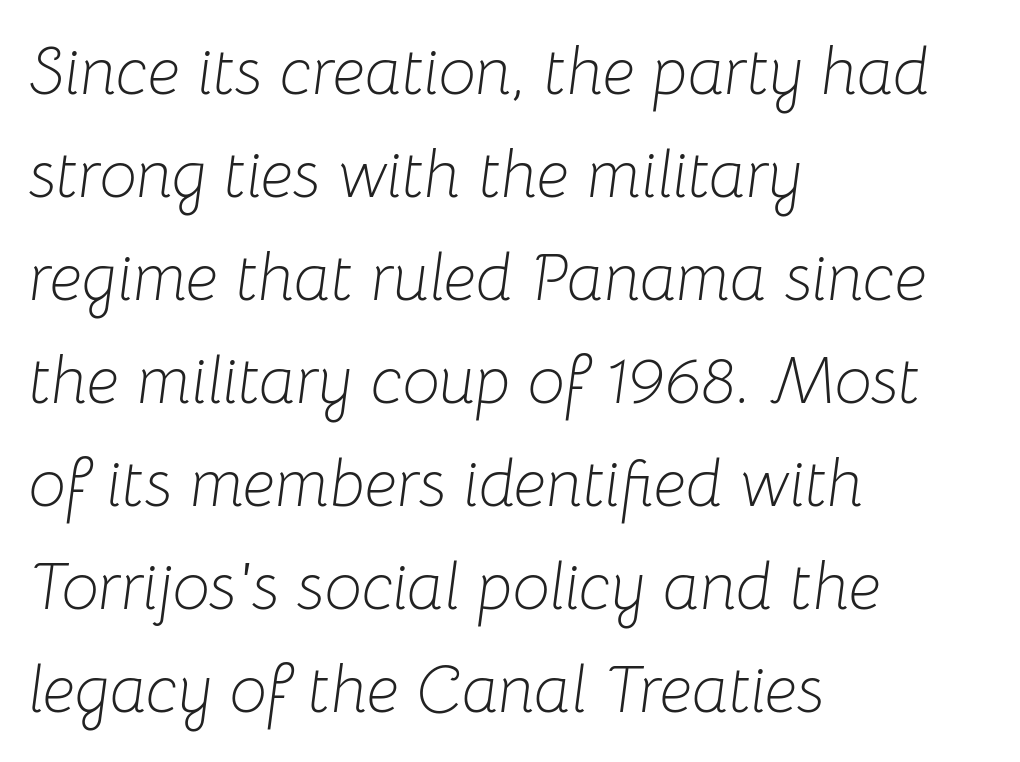
{"italic": "yes", "lean": "right", "slant_degrees": 8, "bold": "no", "weight": "light", "width": "normal", "stroke_contrast": "low", "x_height": "medium", "monospaced": "no", "underline": "no", "align": "left", "line_spacing": "normal", "line_spacing_ratio": 1.56, "letter_spacing": "normal", "letter_spacing_em": 0.0, "glyph_px": 66}
